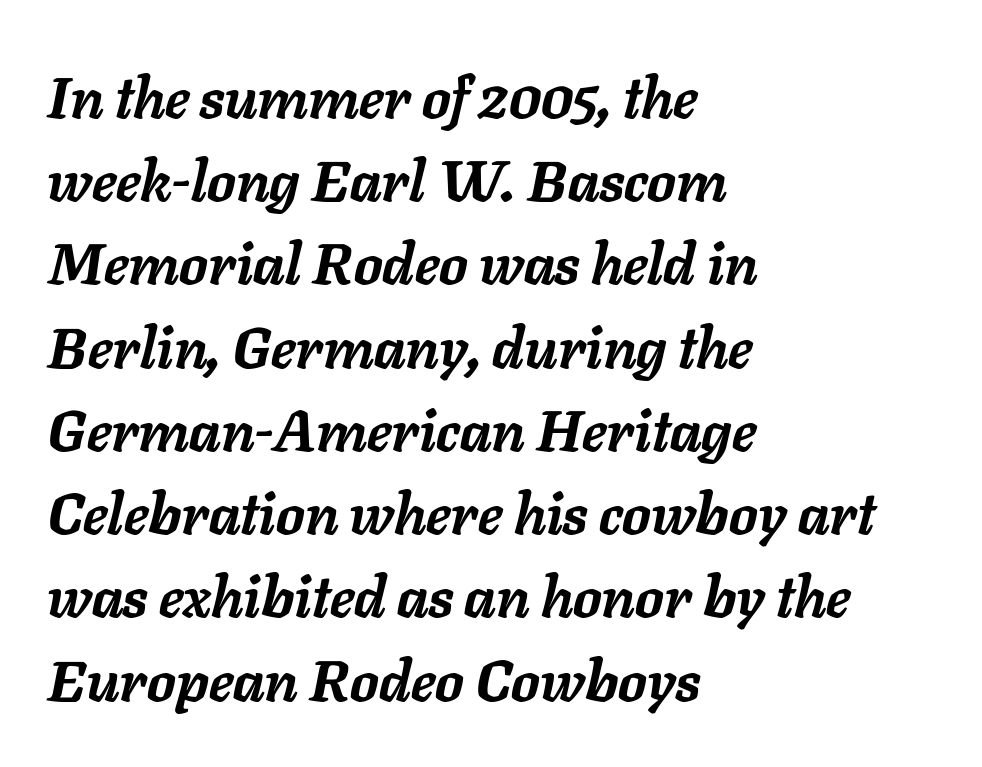
The image shows 57 px semibold type, italic (leaning right); set left-aligned, normal line spacing (1.46x), normal letter spacing, not underlined; low stroke contrast and a medium x-height.
